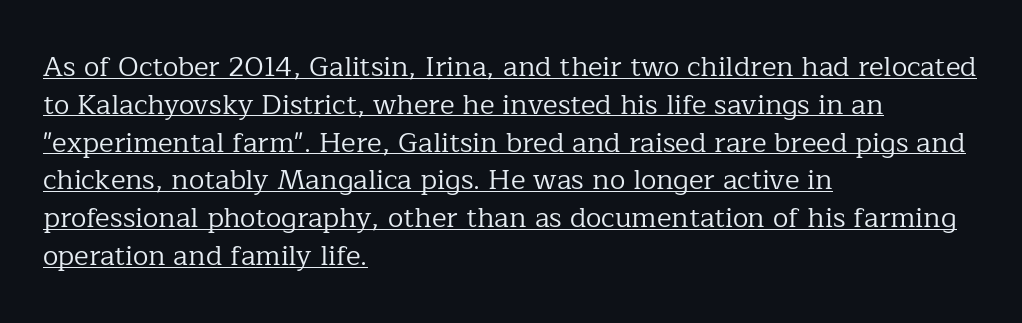
Caption: standard tracking, unaltered. Nope, not italic — everything's standing straight. Unlike a clean sans, this face finishes its strokes with serifs. Evenly set lines give the paragraph a standard silhouette.
